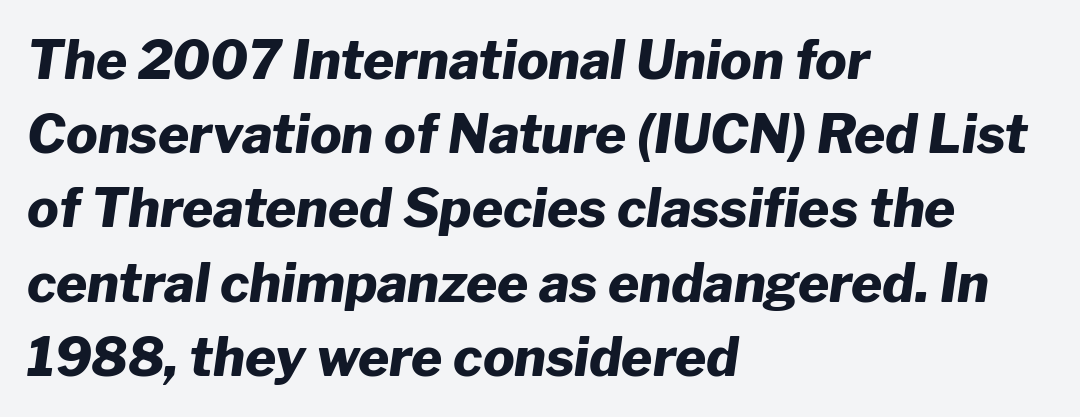
The axis of the letterforms is tilted away from vertical. Line starts are locked; line ends wander. Inter-character spacing is left at the font's built-in metrics. Is the type bold? Yes — the strokes are clearly thick and heavy. Students, observe: this is what conventionally led text looks like.
